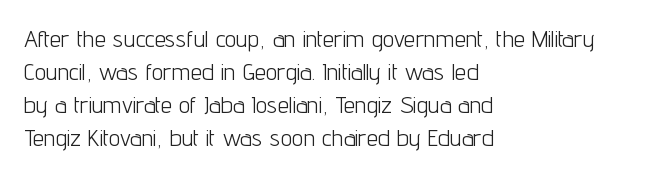
Honestly, the row spacing looks completely unremarkable. Caption: face not bold, strokes unweighted. Posture: vertical. This rendering features lettering with no underline. The setting favours the left margin, as ordinary paragraphs usually do.
